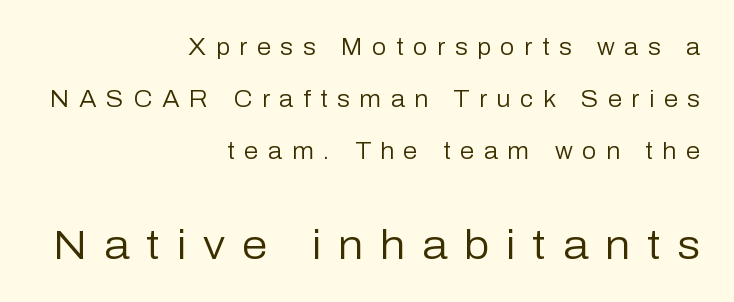
{"serif": "no", "italic": "no", "bold": "no", "weight": "regular", "width": "normal", "stroke_contrast": "low", "x_height": "medium", "monospaced": "no", "underline": "no", "align": "right", "line_spacing": "loose", "line_spacing_ratio": 2.26, "letter_spacing": "wide", "letter_spacing_em": 0.41, "larger_block": "second", "size_ratio": 1.78, "glyph_px": 41}
